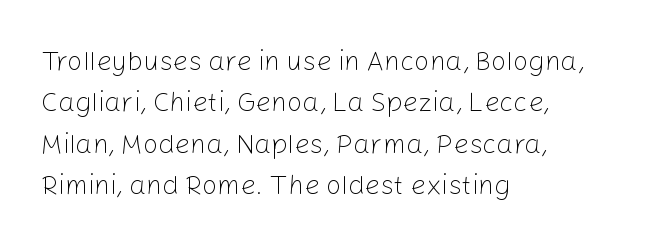
Q: Is the text bold? A: No.
Q: Is the text italic (slanted)? A: No, it is upright.
Q: Is the text underlined? A: No.
Q: How is the paragraph aligned? A: Left-aligned.
Q: Is the spacing between letters normal or unusually wide? A: Normal.
Q: Is the spacing between lines tight, normal or loose? A: Normal.
